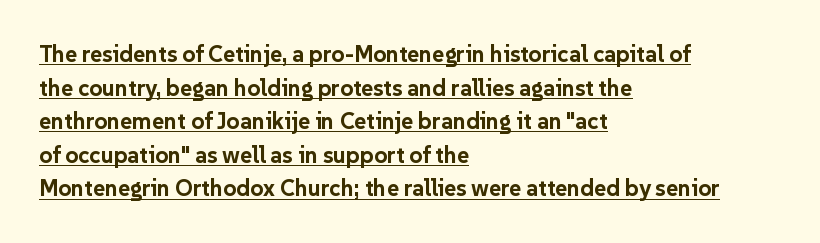
{"italic": "no", "bold": "yes", "underline": "yes", "align": "left", "line_spacing": "normal", "line_spacing_ratio": 1.46, "letter_spacing": "normal", "letter_spacing_em": 0.0, "glyph_px": 23}
